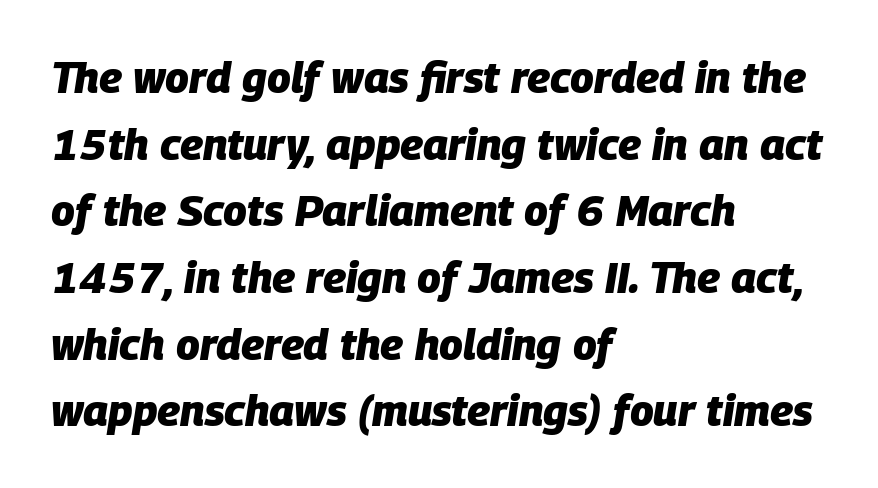
{"italic": "yes", "lean": "right", "slant_degrees": 9, "bold": "yes", "weight": "heavy", "width": "normal", "stroke_contrast": "low", "x_height": "large", "monospaced": "no", "underline": "no", "align": "left", "line_spacing": "normal", "line_spacing_ratio": 1.55, "letter_spacing": "normal", "letter_spacing_em": 0.0, "glyph_px": 43}
